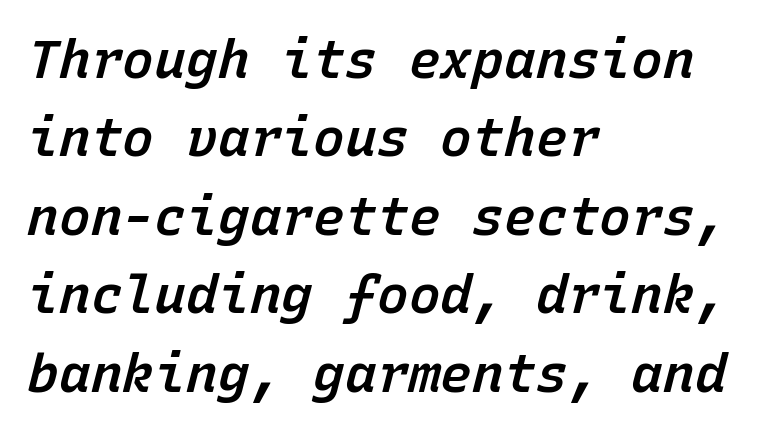
An italicized treatment has been applied to the whole sample. What's the leading like? Ordinary, nothing unusual. Every character here occupies the same horizontal width, giving the sample a typewriter-like rhythm. Is the letter spacing exaggerated? No — it looks like the ordinary default. Rule under the text: the space is simply empty. Casual observation: everything's shoved over to the left.
